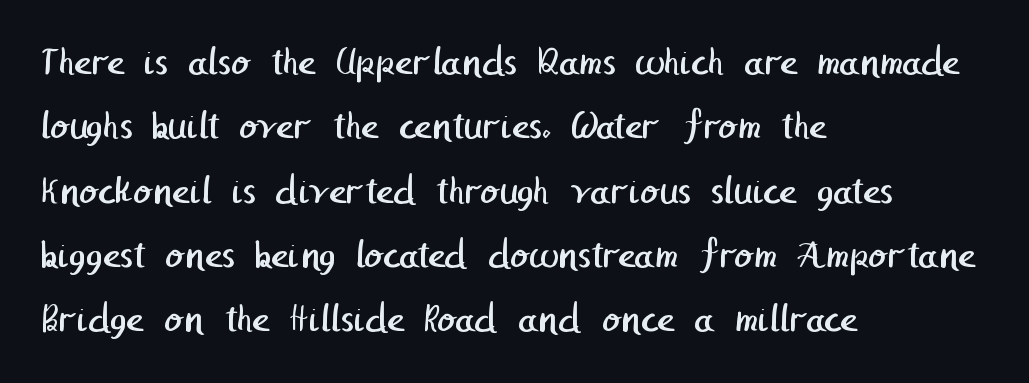
The image shows 42 px regular-weight sans-serif type; set left-aligned, normal line spacing (1.53x), normal letter spacing, not underlined; low stroke contrast and a medium x-height.
